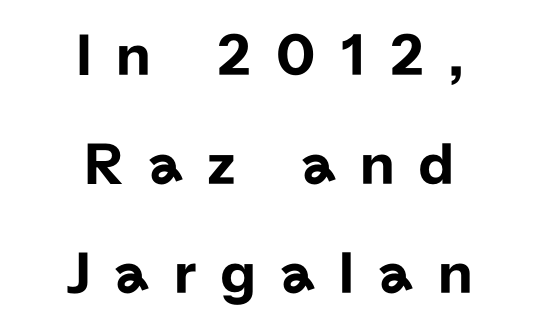
{"serif": "no", "italic": "no", "width": "normal", "stroke_contrast": "low", "x_height": "medium", "monospaced": "no", "underline": "no", "align": "center", "line_spacing_ratio": 1.79, "letter_spacing": "wide", "letter_spacing_em": 0.39, "glyph_px": 61}
